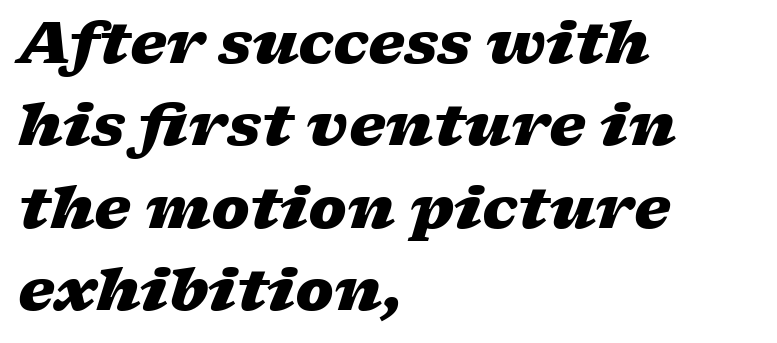
The letters are slanted; this is an italic face. The letters are bold, with thick, heavy strokes. Check under the words: just untouched page. Think of a printed novel: that variable character pitch is what you see here. Compared with typical paragraphs, the rows here are spaced about the same. Alignment: flush left.
